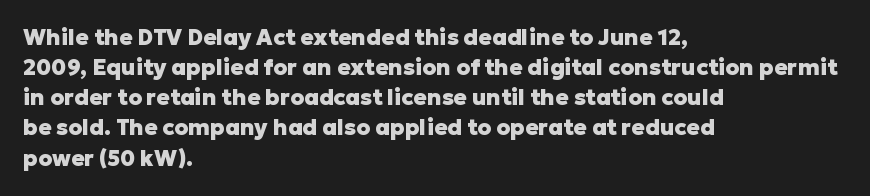
{"italic": "no", "bold": "yes", "underline": "no", "align": "left", "line_spacing": "normal", "line_spacing_ratio": 1.37, "letter_spacing": "normal", "letter_spacing_em": 0.0, "glyph_px": 22}
